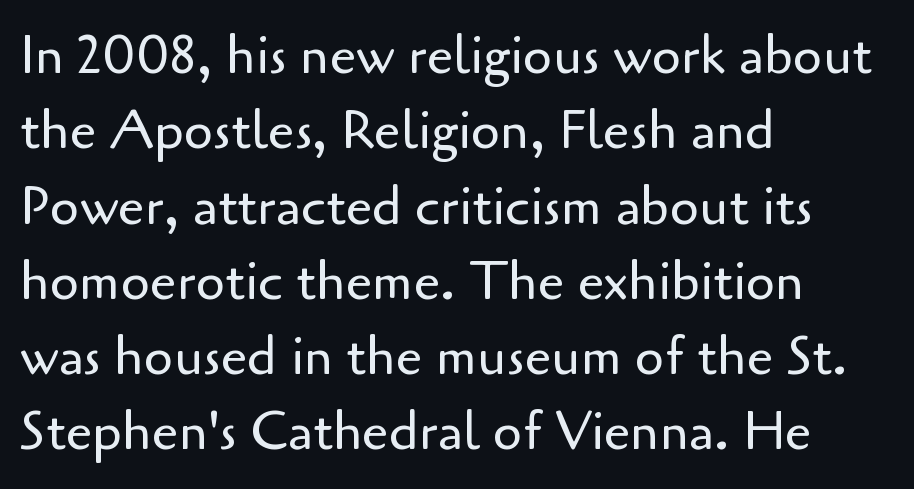
Q: Is the text bold? A: No.
Q: Is the text italic (slanted)? A: No, it is upright.
Q: Is the typeface a serif or a sans-serif typeface? A: Sans-serif.
Q: Is the text underlined? A: No.
Q: How is the paragraph aligned? A: Left-aligned.
Q: Is the spacing between letters normal or unusually wide? A: Normal.
Q: Is the spacing between lines tight, normal or loose? A: Normal.
Q: Width (condensed, normal, or wide)? A: Normal.
Q: Stroke contrast? A: Low.
Q: x-height? A: Small.
Q: Monospaced? A: No.
